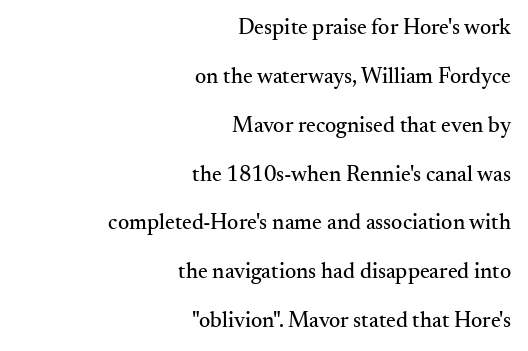
Compared with typical paragraphs, the rows here are farther apart. Characters follow at the spacing the type designer built in. The text block is weighted toward the right margin, trailing off unevenly leftward. Posture: straight, roman, zero tilt.
